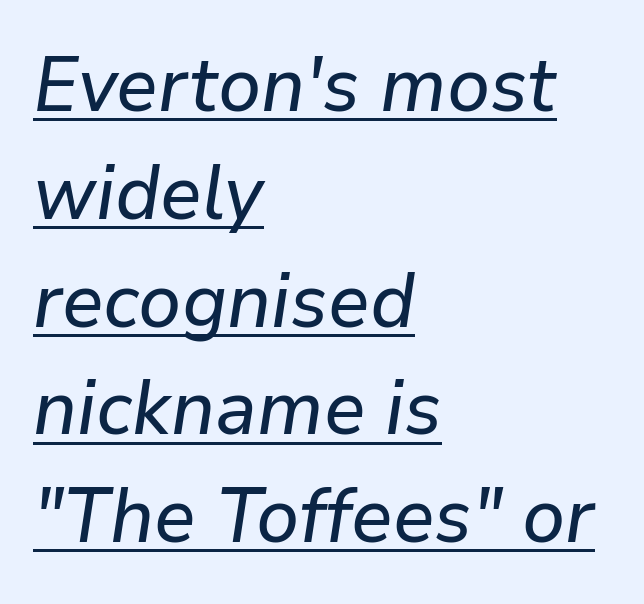
Regarding leading, the lines here are spaced in the standard way. The glyphs look as if they've been sheared to an angle. The words here are underlined. Do the characters align in a grid? No, the font is proportional. Look at the tracking — it's just the regular setting, nothing added.
